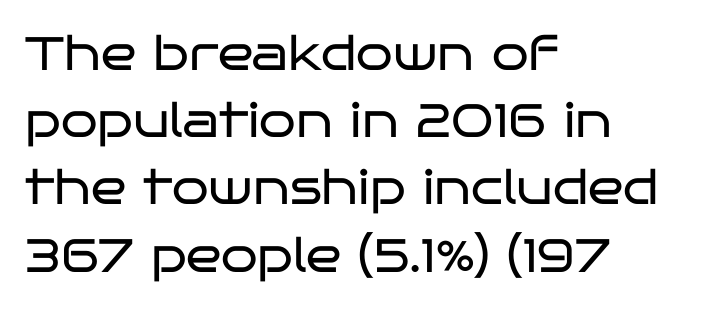
The image shows 47 px regular-weight, wide sans-serif type, upright; set left-aligned, normal line spacing (1.43x), normal letter spacing, not underlined; low stroke contrast and a large x-height.
